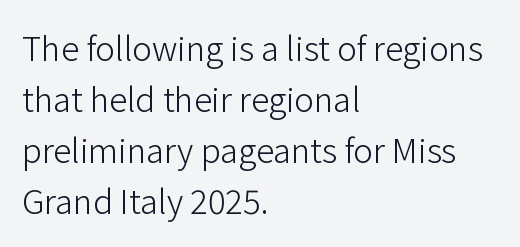
{"serif": "no", "italic": "no", "bold": "no", "weight": "light", "width": "normal", "stroke_contrast": "low", "x_height": "medium", "monospaced": "no", "underline": "no", "align": "left", "line_spacing": "normal", "line_spacing_ratio": 1.55, "letter_spacing": "normal", "letter_spacing_em": 0.0, "glyph_px": 33}
